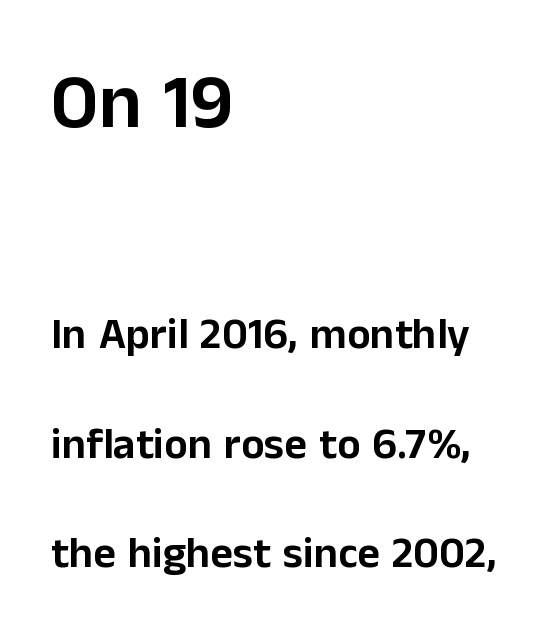
The image shows 77 px sans-serif type, upright; set left-aligned, loose line spacing (2.49x), normal letter spacing, not underlined; the first (top) block is 1.75x larger; low stroke contrast and a medium x-height.
